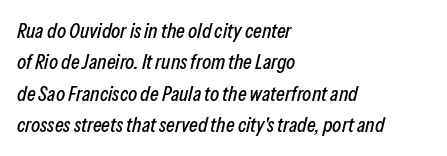
Q: Is the text italic (slanted)? A: Yes, it leans right by about 13 degrees.
Q: Is the text underlined? A: No.
Q: How is the paragraph aligned? A: Left-aligned.
Q: Is the spacing between letters normal or unusually wide? A: Normal.
Q: Is the spacing between lines tight, normal or loose? A: Normal.
